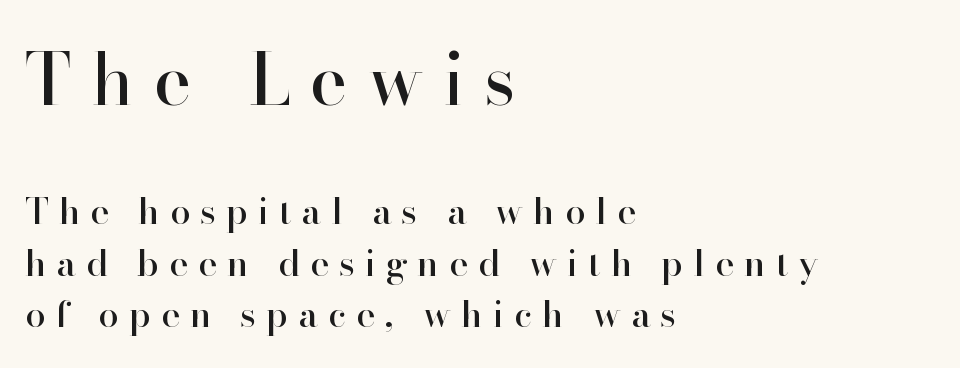
Visually, the top section dominates because its glyphs are scaled up. The ragged edge is on the right, which tells us the setting is flush left. Proportional: the letters do not fall into vertical columns. The typeface chosen for these lines features serifs. The space between consecutive lines is moderate. Descender tails drop into unmarked territory.
